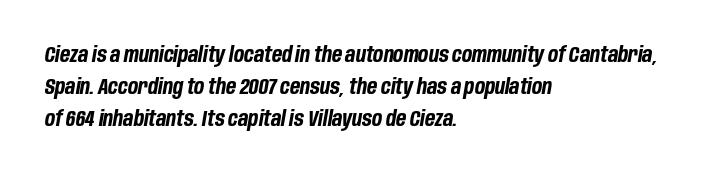
The image shows 21 px bold type, italic (leaning right); set left-aligned, normal line spacing (1.52x), normal letter spacing, not underlined.
